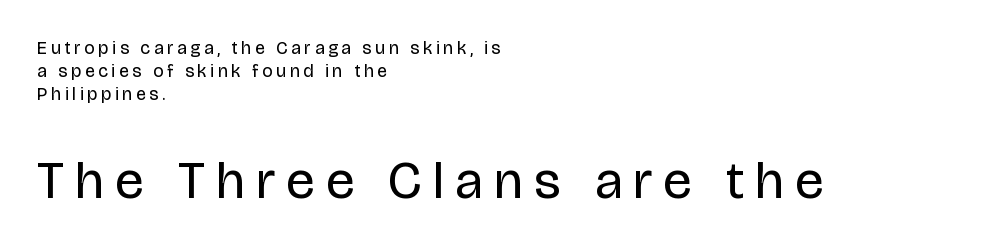
The image shows 53 px regular-weight sans-serif type, upright; set left-aligned, normal line spacing (1.27x), unusually wide letter spacing (+0.21 em), not underlined; the second (bottom) block is 2.94x larger; low stroke contrast and a large x-height.
